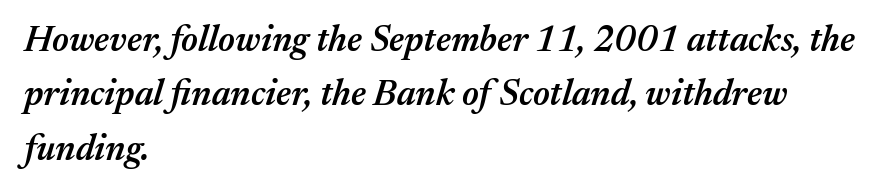
The image shows 36 px semibold type, italic (leaning right); set left-aligned, normal line spacing (1.51x), normal letter spacing, not underlined; medium stroke contrast and a medium x-height.
